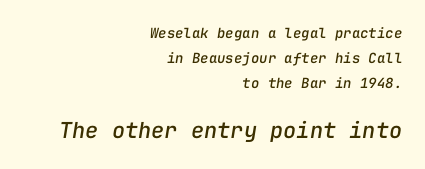
Q: Is the text italic (slanted)? A: Yes, it leans right by about 9 degrees.
Q: Is the text underlined? A: No.
Q: How is the paragraph aligned? A: Right-aligned.
Q: Is the spacing between letters normal or unusually wide? A: Normal.
Q: Which block of text is set in a larger size, the first (top) or the second (bottom)? A: The second (bottom) one.
